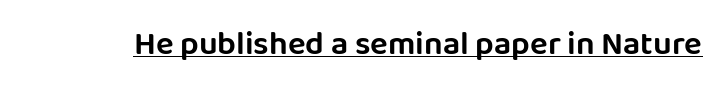
The image shows 33 px sans-serif type, upright; set normal letter spacing, underlined; low stroke contrast and a large x-height.
